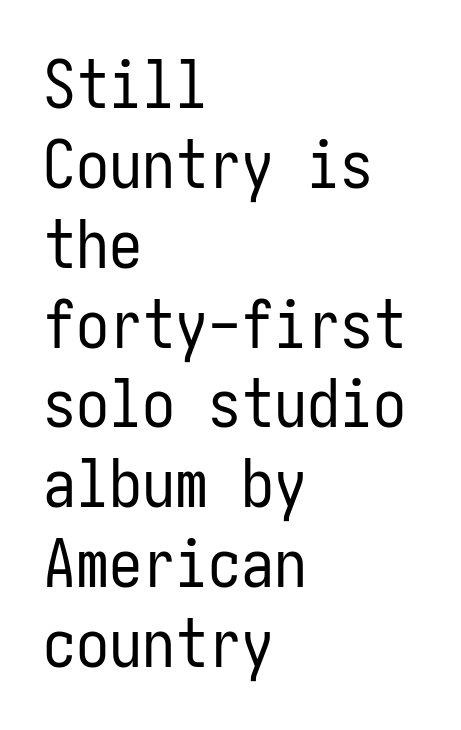
{"serif": "no", "italic": "no", "bold": "no", "weight": "regular", "width": "condensed", "stroke_contrast": "low", "x_height": "medium", "underline": "no", "align": "left", "line_spacing_ratio": 1.21, "letter_spacing": "normal", "letter_spacing_em": 0.0, "glyph_px": 66}
